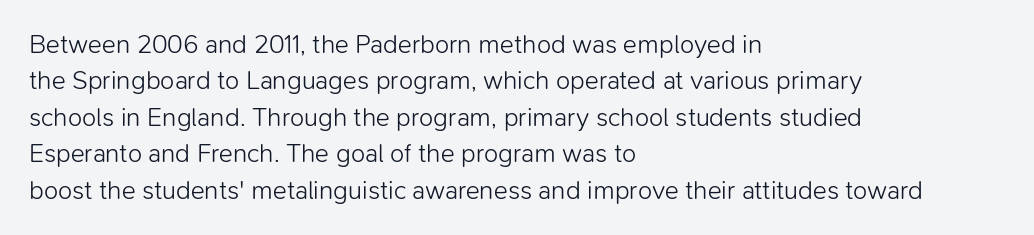
Q: Is the text bold? A: No.
Q: Is the text italic (slanted)? A: No, it is upright.
Q: Is the text underlined? A: No.
Q: How is the paragraph aligned? A: Left-aligned.
Q: Is the spacing between letters normal or unusually wide? A: Normal.
Q: Is the spacing between lines tight, normal or loose? A: Normal.
